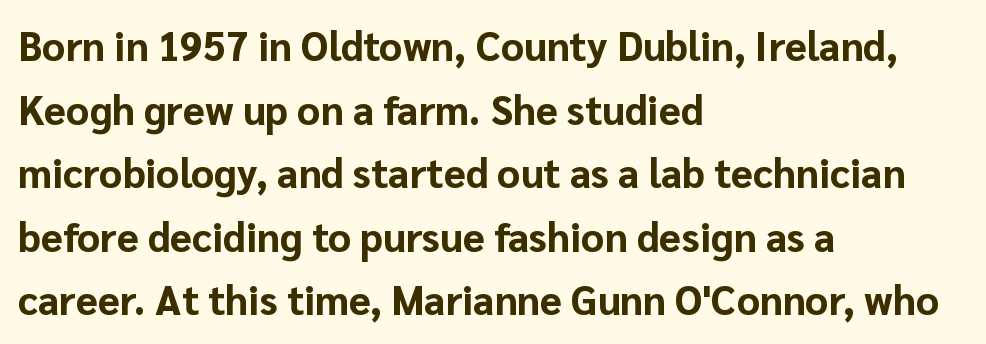
The image shows 40 px bold sans-serif type, upright; set left-aligned, normal line spacing (1.59x), normal letter spacing, not underlined; low stroke contrast and a medium x-height.
